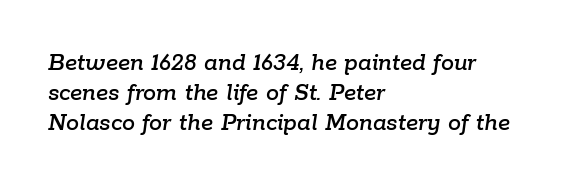
Italic: yes, the glyphs are oblique. The space beneath each line is pristine and unruled. Glyph-to-glyph distance matches everyday printed text. A classic flush-left, rag-right setting is used for this passage.
